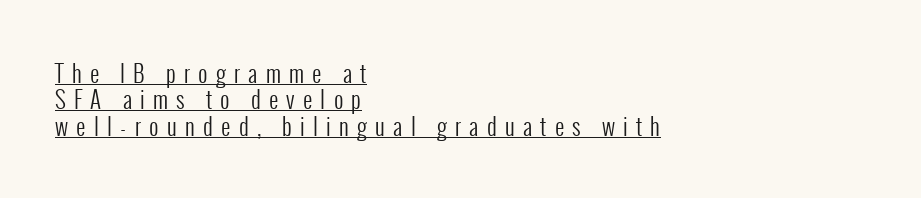
{"italic": "no", "bold": "no", "underline": "yes", "align": "left", "line_spacing": "tight", "line_spacing_ratio": 1.15, "letter_spacing": "wide", "letter_spacing_em": 0.36, "glyph_px": 23}
